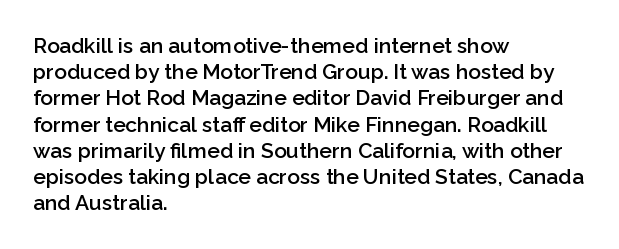
{"italic": "no", "bold": "semi", "underline": "no", "align": "left", "line_spacing": "normal", "line_spacing_ratio": 1.25, "letter_spacing": "normal", "letter_spacing_em": 0.0, "glyph_px": 21}
